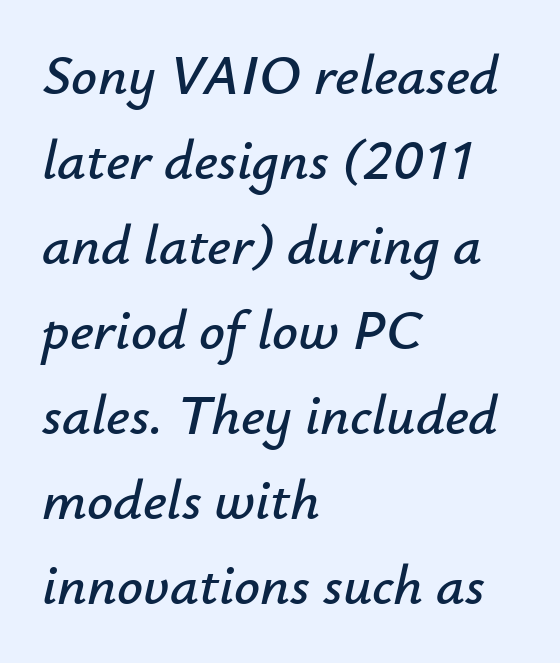
Here the designer chose a conventional face with non-uniform glyph widths. The typesetter chose a ragged-right arrangement here. The glyphs are unaccompanied by any horizontal stroke below them. The passage shown leans; its letterforms are oblique.
